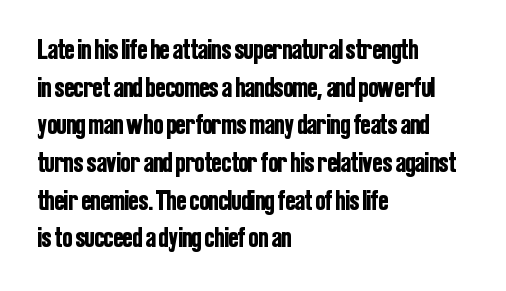
{"serif": "no", "italic": "no", "width": "condensed", "stroke_contrast": "low", "x_height": "medium", "monospaced": "no", "underline": "no", "align": "left", "line_spacing": "normal", "line_spacing_ratio": 1.3, "letter_spacing": "normal", "letter_spacing_em": 0.0, "glyph_px": 29}
